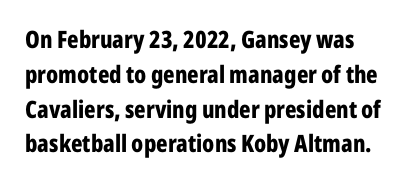
The image shows 24 px bold type, upright; set normal line spacing (1.45x), normal letter spacing, not underlined.
